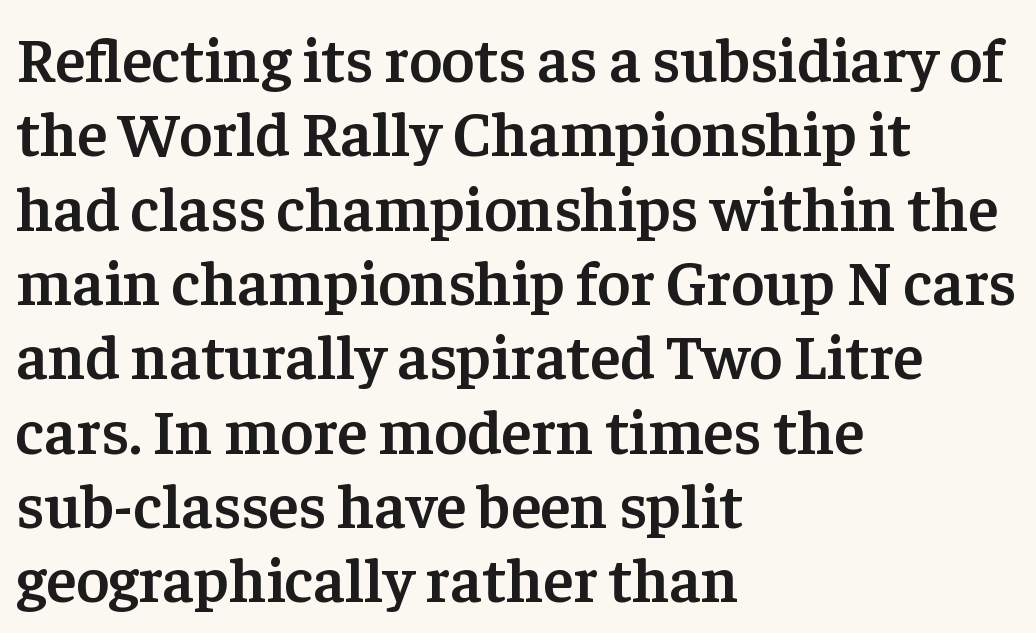
{"serif": "yes", "italic": "no", "bold": "semi", "weight": "semibold", "width": "normal", "stroke_contrast": "low", "x_height": "medium", "monospaced": "no", "underline": "no", "align": "left", "line_spacing_ratio": 1.18, "letter_spacing": "normal", "letter_spacing_em": 0.0, "glyph_px": 63}
